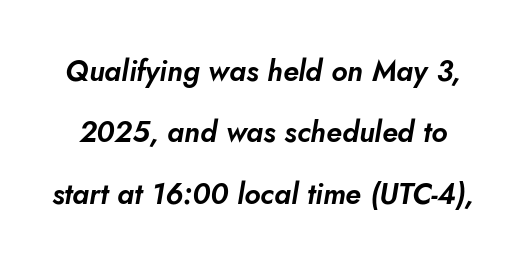
The image shows 29 px text type, italic (leaning right); set loose line spacing (2.12x), normal letter spacing, not underlined; low stroke contrast and a small x-height.
